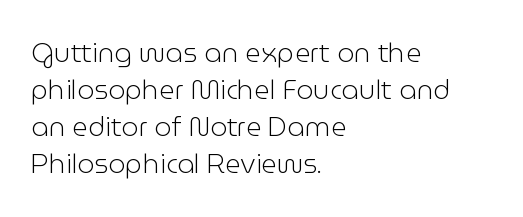
The image shows 27 px text type, upright; set left-aligned, normal line spacing (1.37x), normal letter spacing, not underlined.
